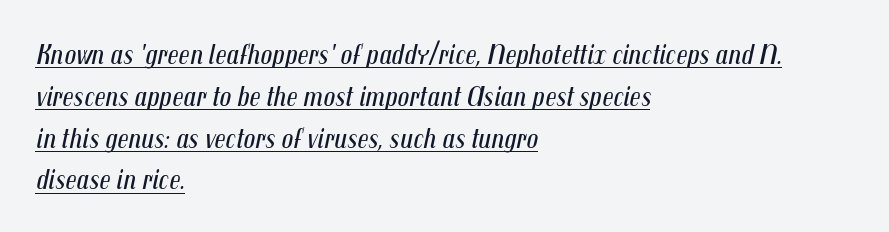
{"italic": "yes", "lean": "right", "slant_degrees": 12, "bold": "no", "weight": "regular", "width": "condensed", "stroke_contrast": "medium", "x_height": "medium", "monospaced": "no", "underline": "yes", "align": "left", "line_spacing": "normal", "line_spacing_ratio": 1.44, "letter_spacing": "normal", "letter_spacing_em": 0.0, "glyph_px": 29}
